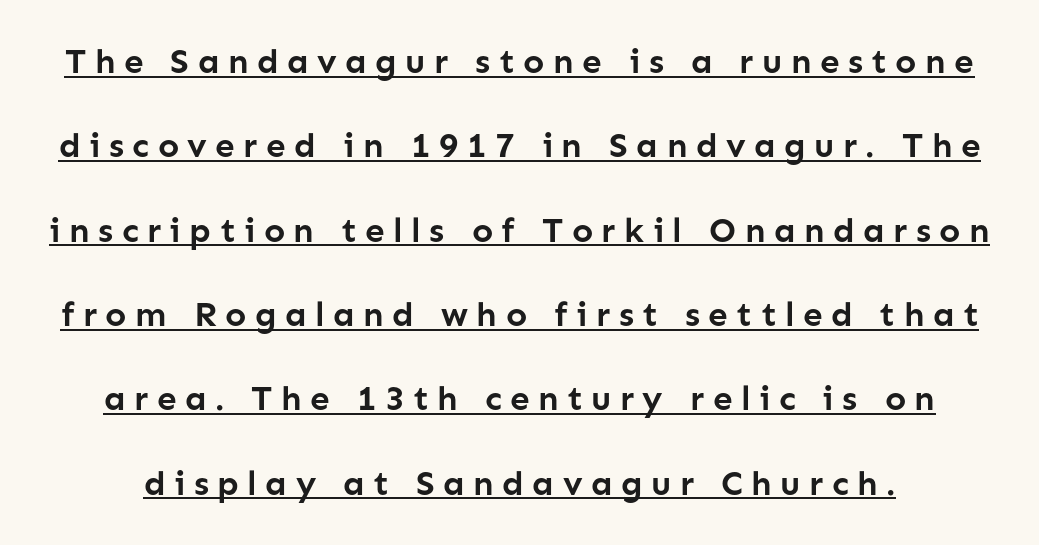
Summary of vertical rhythm: relaxed, with wide interline spacing. A full-strength bold gives these letters their thick strokes. Looks like regular typesetting: each glyph gets only the width it needs. Does the type have serifs? No, each stem ends abruptly.
